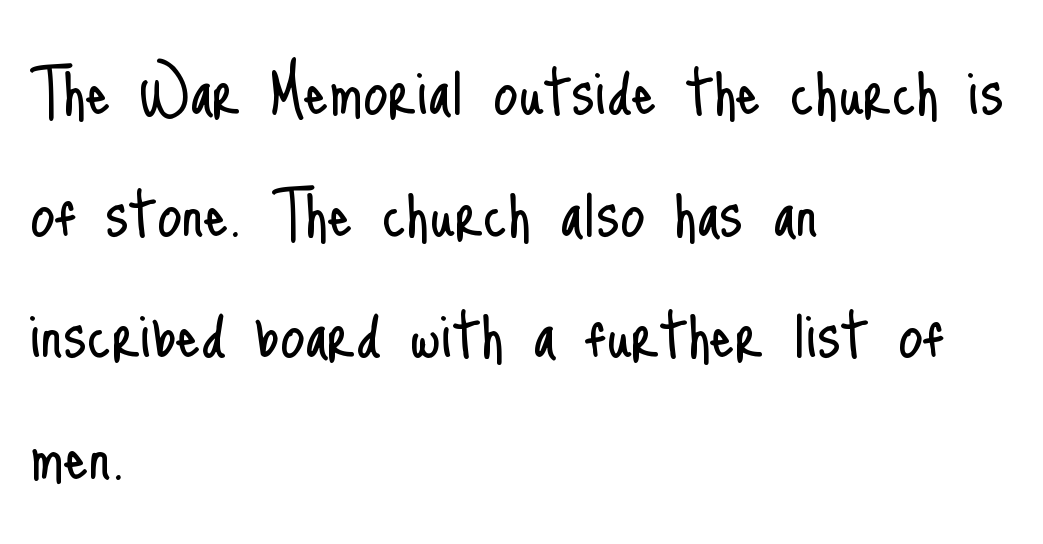
Q: Is the text bold? A: No.
Q: Is the text italic (slanted)? A: No, it is upright.
Q: Is the typeface a serif or a sans-serif typeface? A: Sans-serif.
Q: Is the text underlined? A: No.
Q: How is the paragraph aligned? A: Left-aligned.
Q: Is the spacing between letters normal or unusually wide? A: Normal.
Q: Is the spacing between lines tight, normal or loose? A: Normal.
Q: Width (condensed, normal, or wide)? A: Condensed.
Q: Stroke contrast? A: Low.
Q: x-height? A: Small.
Q: Monospaced? A: No.
